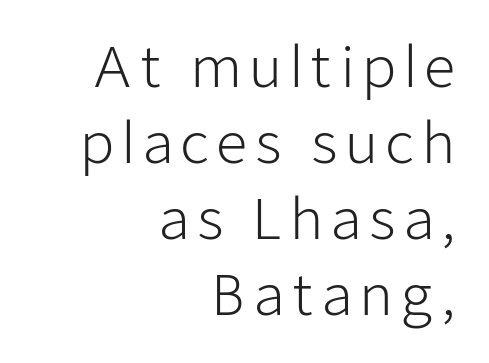
Q: Is the text bold? A: No.
Q: Is the text italic (slanted)? A: No, it is upright.
Q: Is the typeface a serif or a sans-serif typeface? A: Sans-serif.
Q: Is the text underlined? A: No.
Q: How is the paragraph aligned? A: Right-aligned.
Q: Is the spacing between lines tight, normal or loose? A: Normal.
Q: Width (condensed, normal, or wide)? A: Normal.
Q: Stroke contrast? A: Low.
Q: x-height? A: Medium.
Q: Monospaced? A: No.
